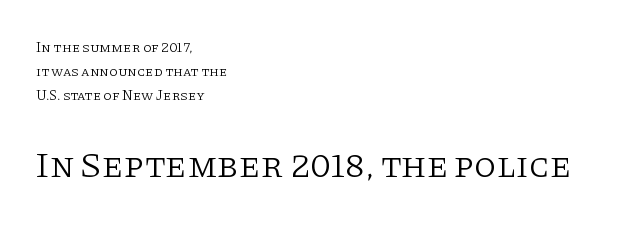
The image shows 36 px light serif type, upright; set left-aligned, line spacing 1.72x, normal letter spacing, not underlined; the second (bottom) block is 2.57x larger; low stroke contrast and a large x-height.
